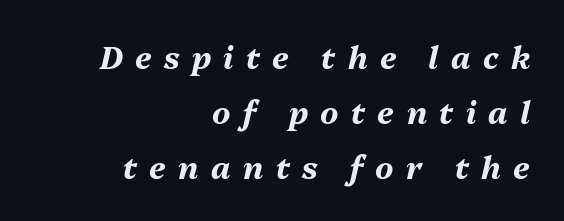
The image shows 31 px bold type, italic (leaning right); set right-aligned, line spacing 1.77x, unusually wide letter spacing (+0.4 em), not underlined; medium stroke contrast and a medium x-height.
